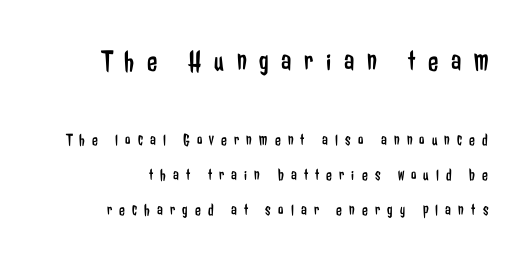
{"serif": "no", "italic": "no", "bold": "no", "weight": "regular", "width": "condensed", "stroke_contrast": "low", "x_height": "medium", "monospaced": "no", "underline": "no", "line_spacing": "loose", "line_spacing_ratio": 2.07, "letter_spacing": "wide", "letter_spacing_em": 0.42, "larger_block": "first", "size_ratio": 1.76, "glyph_px": 30}
